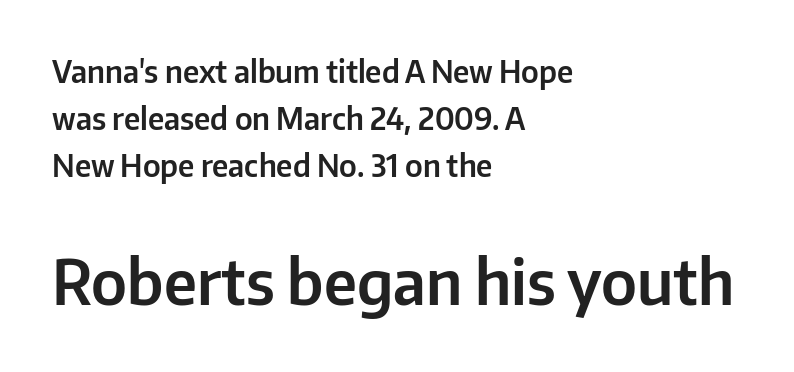
This rendering employs a face without finishing strokes, i.e., a sans-serif. The strip under each line holds only bare page. This is roman type, the default non-slanted kind. This sample uses plain, unmodified letter spacing. This sample has the flowing, uneven cadence of proportional lettering. The passage shown begins with its smaller block and ends with its larger one.
